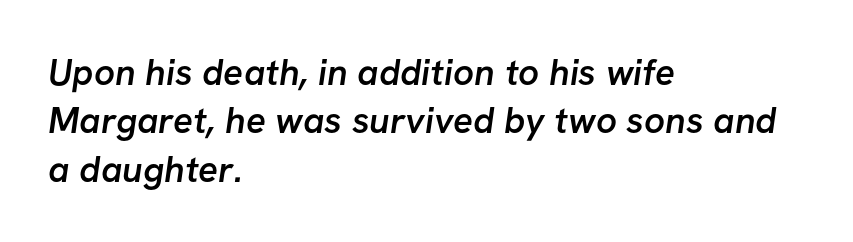
The image shows 37 px semibold sans-serif type; set left-aligned, normal line spacing (1.31x), normal letter spacing, not underlined; low stroke contrast and a medium x-height.
